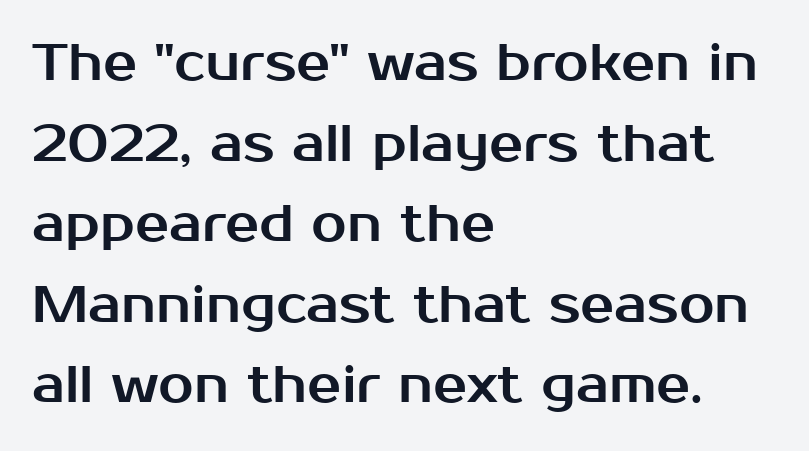
Q: Is the text italic (slanted)? A: No, it is upright.
Q: Is the typeface a serif or a sans-serif typeface? A: Sans-serif.
Q: Is the text underlined? A: No.
Q: How is the paragraph aligned? A: Left-aligned.
Q: Is the spacing between letters normal or unusually wide? A: Normal.
Q: Is the spacing between lines tight, normal or loose? A: Normal.
Q: Width (condensed, normal, or wide)? A: Normal.
Q: Stroke contrast? A: Medium.
Q: x-height? A: Medium.
Q: Monospaced? A: No.
